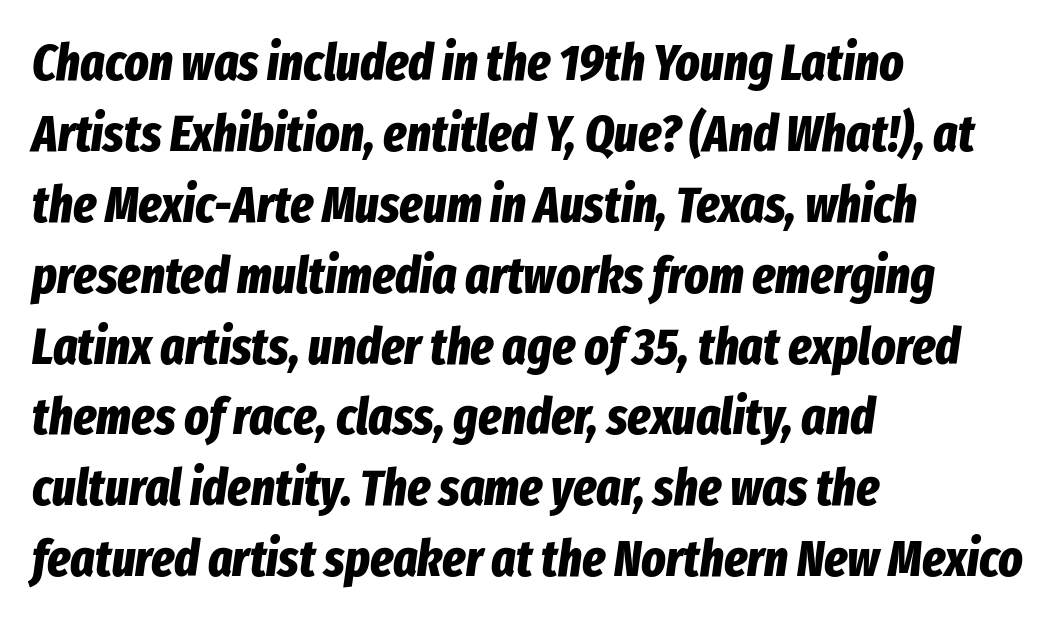
Q: Is the text bold? A: Yes.
Q: Is the text italic (slanted)? A: Yes, it leans right by about 8 degrees.
Q: Is the text underlined? A: No.
Q: How is the paragraph aligned? A: Left-aligned.
Q: Is the spacing between letters normal or unusually wide? A: Normal.
Q: Is the spacing between lines tight, normal or loose? A: Normal.
Q: Width (condensed, normal, or wide)? A: Condensed.
Q: Stroke contrast? A: Low.
Q: x-height? A: Medium.
Q: Monospaced? A: No.
